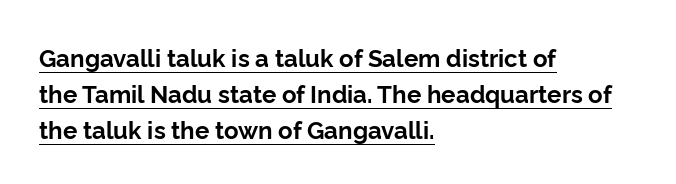
Q: Is the text bold? A: Yes.
Q: Is the text italic (slanted)? A: No, it is upright.
Q: Is the text underlined? A: Yes.
Q: How is the paragraph aligned? A: Left-aligned.
Q: Is the spacing between letters normal or unusually wide? A: Normal.
Q: Is the spacing between lines tight, normal or loose? A: Normal.
